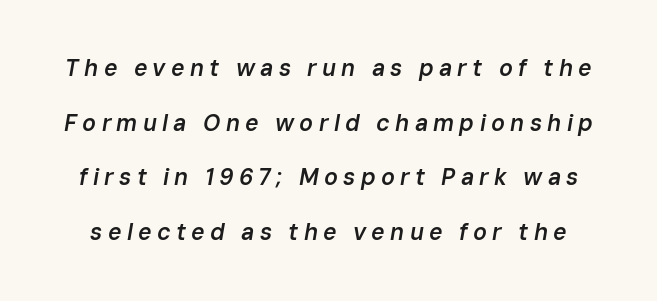
The image shows 23 px text type, italic (leaning right); set loose line spacing (2.37x), unusually wide letter spacing (+0.23 em), not underlined.
